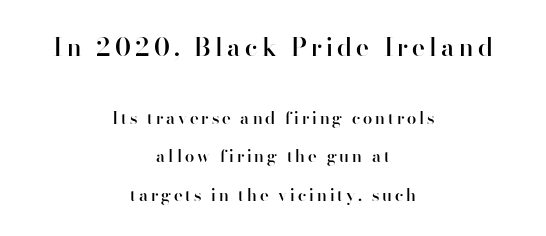
{"italic": "no", "bold": "semi", "underline": "no", "align": "center", "line_spacing": "loose", "line_spacing_ratio": 2.25, "larger_block": "first", "size_ratio": 1.47, "glyph_px": 25}
